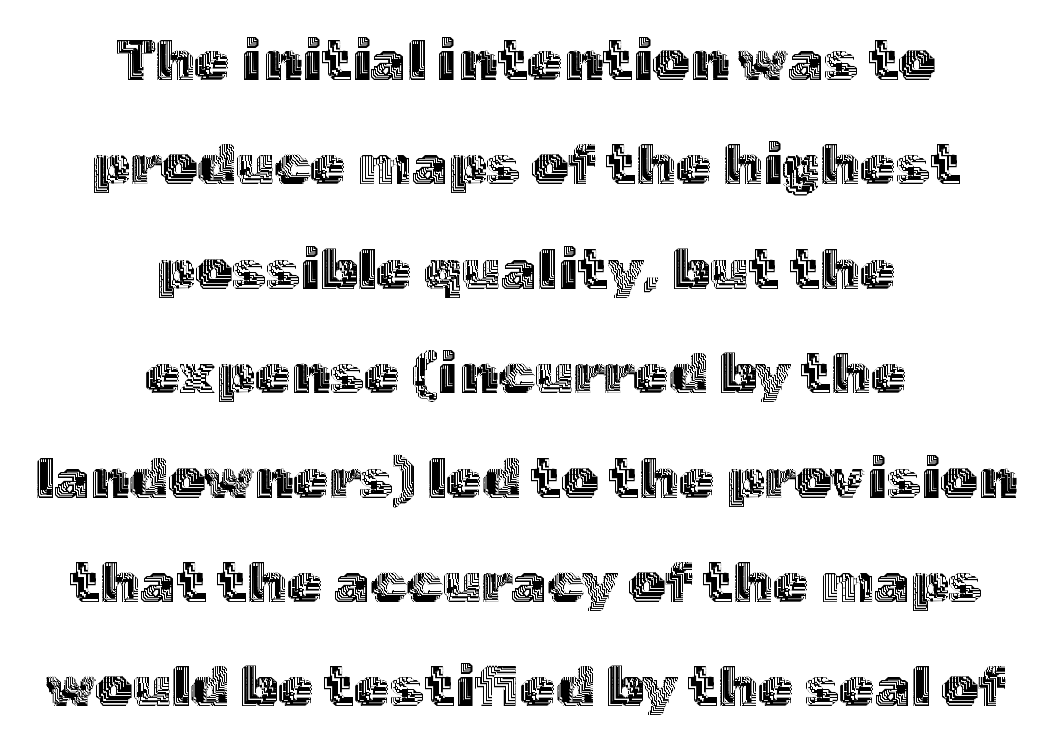
Q: Is the text italic (slanted)? A: No, it is upright.
Q: Is the text underlined? A: No.
Q: How is the paragraph aligned? A: Centered.
Q: Is the spacing between letters normal or unusually wide? A: Normal.
Q: Width (condensed, normal, or wide)? A: Normal.
Q: x-height? A: Medium.
Q: Monospaced? A: No.
